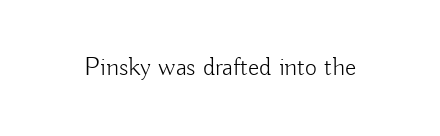
A roman cut, with each character standing at attention. Decoration check: the copy has no underline. The gaps between neighbouring characters are ordinary and unremarkable. Bold? No — there's no thickening of the strokes.
